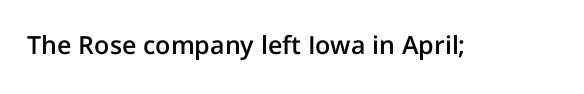
The image shows 25 px text type, upright; set normal letter spacing, not underlined.
